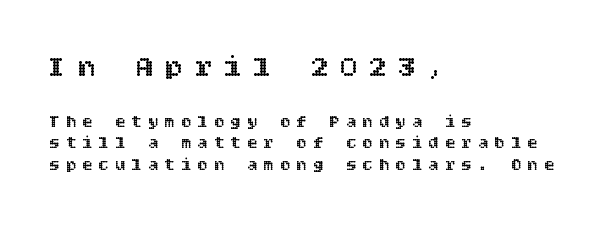
Q: Is the text italic (slanted)? A: No, it is upright.
Q: Is the text underlined? A: No.
Q: How is the paragraph aligned? A: Left-aligned.
Q: Is the spacing between letters normal or unusually wide? A: Unusually wide.
Q: Is the spacing between lines tight, normal or loose? A: Normal.
Q: Which block of text is set in a larger size, the first (top) or the second (bottom)? A: The first (top) one.
Q: Width (condensed, normal, or wide)? A: Normal.
Q: x-height? A: Large.
